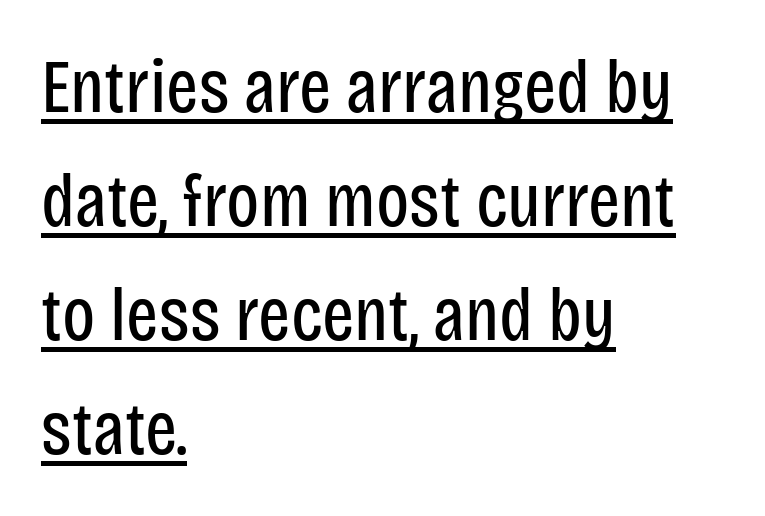
{"serif": "no", "italic": "no", "bold": "no", "weight": "regular", "width": "condensed", "stroke_contrast": "low", "x_height": "large", "monospaced": "no", "underline": "yes", "align": "left", "line_spacing": "normal", "line_spacing_ratio": 1.5, "letter_spacing": "normal", "letter_spacing_em": 0.0, "glyph_px": 76}
